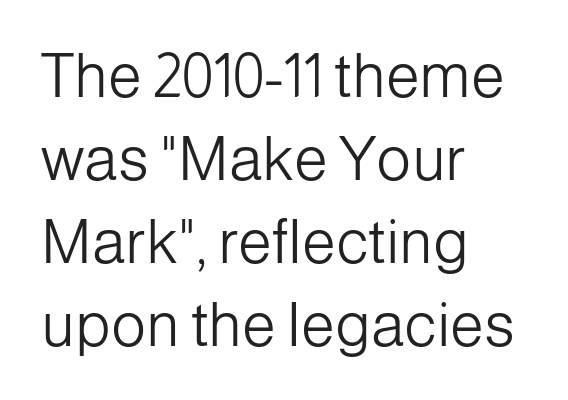
A typesetter would mark this as roman, not italic. Notice how descenders clear the ascenders below comfortably — that's standard leading. The rendering shows plain stroke endings on the letterforms — a sans-serif design. Glyph-to-glyph distance matches everyday printed text.
